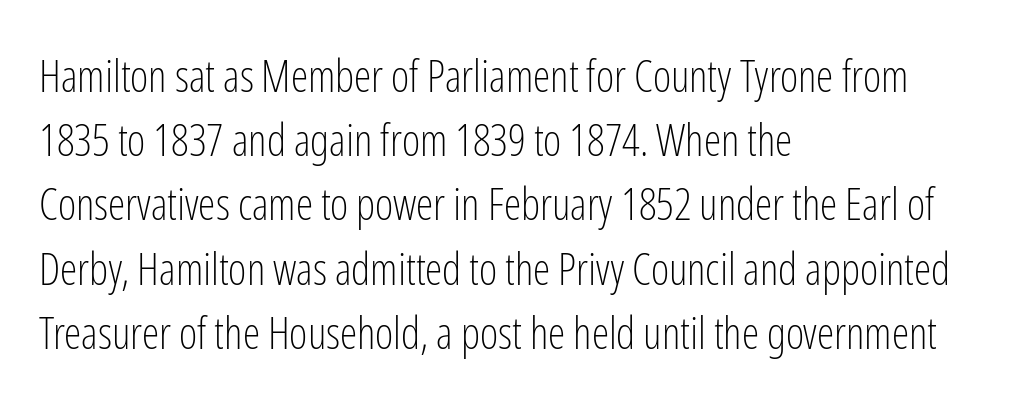
{"serif": "no", "italic": "no", "bold": "no", "weight": "light", "width": "condensed", "stroke_contrast": "low", "x_height": "medium", "monospaced": "no", "underline": "no", "align": "left", "line_spacing": "normal", "line_spacing_ratio": 1.46, "letter_spacing": "normal", "letter_spacing_em": 0.0, "glyph_px": 44}
